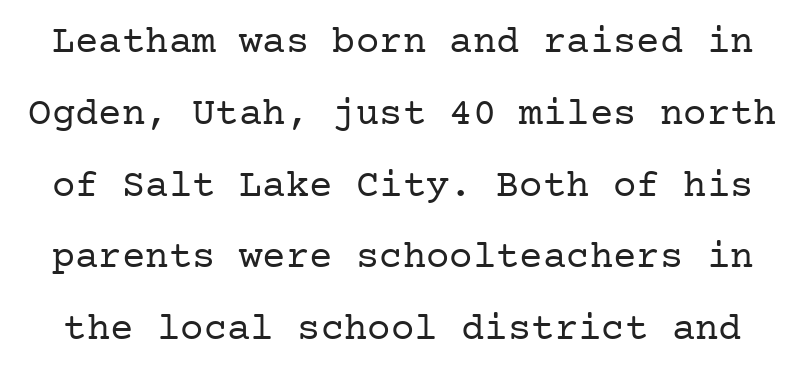
Lines of text with bare space underneath. The letterforms sit at book weight or below. Little horizontal feet cap the strokes, marking this as serif type. The horizontal fit of the characters is conventional and even. This sample uses an upright cut, with every glyph sitting square on the baseline.
